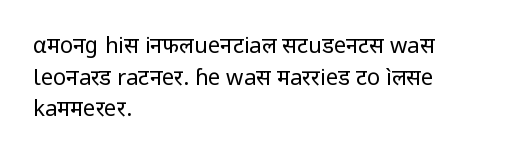
Q: Is the text bold? A: No.
Q: Is the text italic (slanted)? A: No, it is upright.
Q: Is the text underlined? A: No.
Q: How is the paragraph aligned? A: Left-aligned.
Q: Is the spacing between letters normal or unusually wide? A: Normal.
Q: Is the spacing between lines tight, normal or loose? A: Normal.
